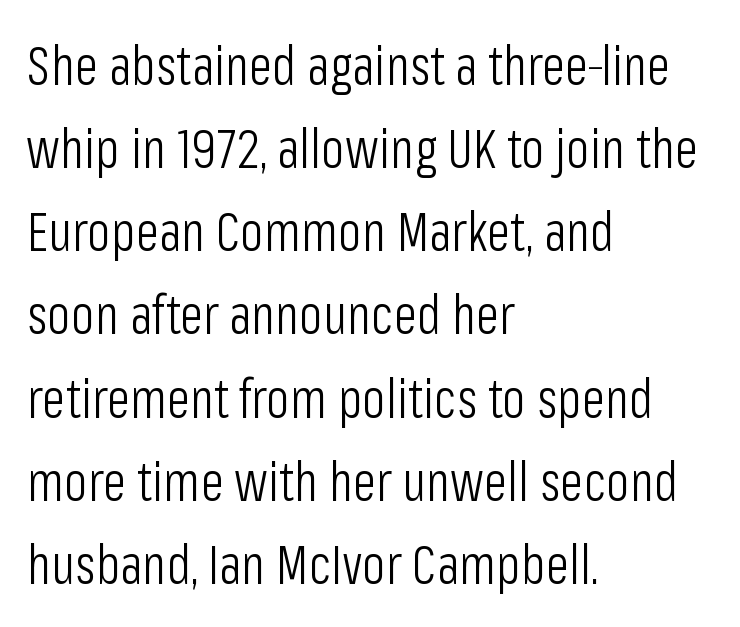
The image shows 54 px light, condensed sans-serif type, upright; set left-aligned, normal line spacing (1.54x), normal letter spacing, not underlined; low stroke contrast and a medium x-height.
